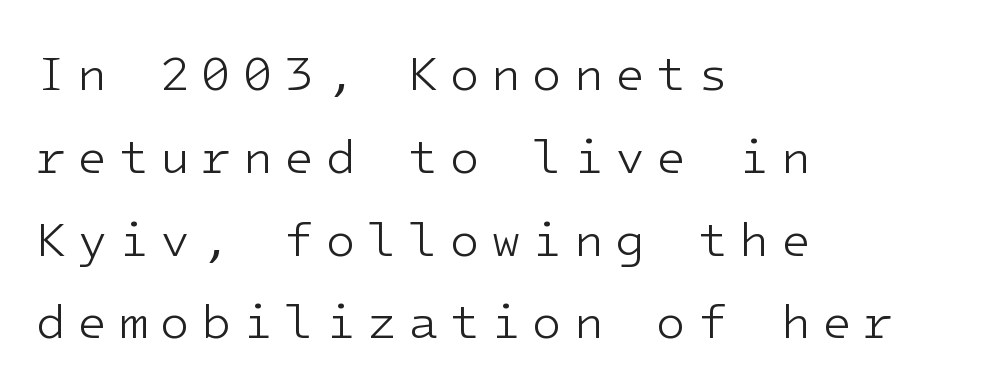
The image shows 49 px light sans-serif type, upright, monospaced; set left-aligned, normal line spacing (1.69x), unusually wide letter spacing (+0.23 em), not underlined; low stroke contrast and a medium x-height.
